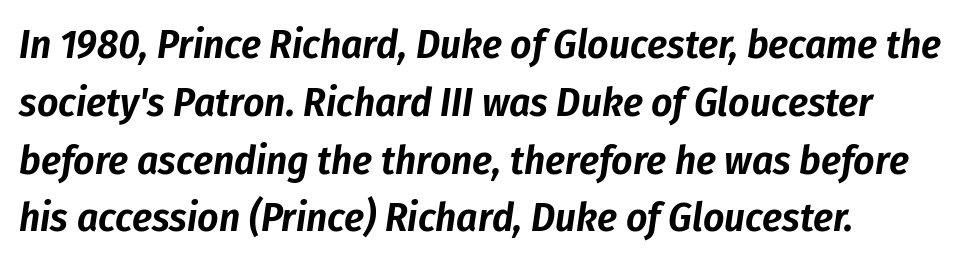
{"italic": "yes", "lean": "right", "slant_degrees": 8, "width": "condensed", "stroke_contrast": "low", "x_height": "medium", "monospaced": "no", "underline": "no", "align": "left", "line_spacing": "normal", "line_spacing_ratio": 1.41, "letter_spacing": "normal", "letter_spacing_em": 0.0, "glyph_px": 41}
